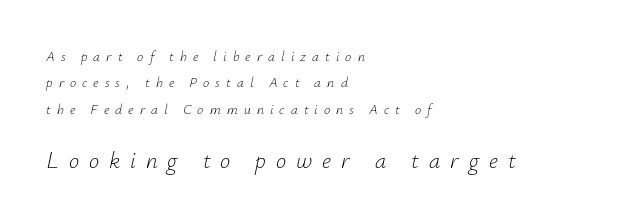
{"italic": "yes", "lean": "right", "slant_degrees": 12, "bold": "no", "underline": "no", "align": "left", "line_spacing_ratio": 1.88, "letter_spacing": "wide", "letter_spacing_em": 0.43, "larger_block": "second", "size_ratio": 1.64, "glyph_px": 23}
